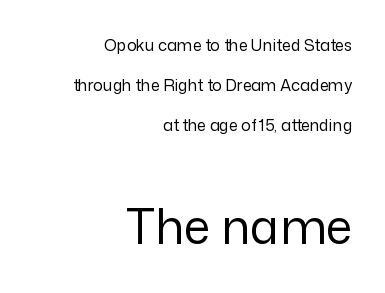
The image shows 48 px regular-weight sans-serif type, upright; set right-aligned, loose line spacing (2.49x), normal letter spacing, not underlined; the second (bottom) block is 3.0x larger; low stroke contrast and a medium x-height.
